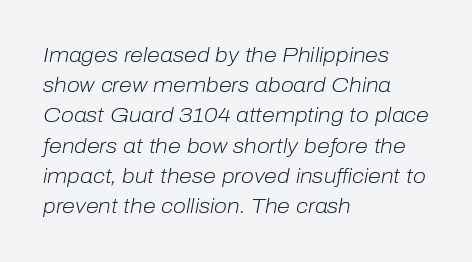
Q: Is the text bold? A: No.
Q: Is the text italic (slanted)? A: Yes, it leans right by about 10 degrees.
Q: Is the text underlined? A: No.
Q: How is the paragraph aligned? A: Left-aligned.
Q: Is the spacing between letters normal or unusually wide? A: Normal.
Q: Is the spacing between lines tight, normal or loose? A: Normal.
